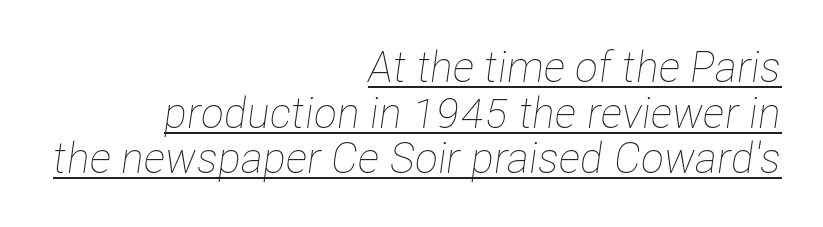
Character widths vary here, with narrow letters taking less room than wide ones. Stems and bowls with no extra thickness — not bold. The lettering is marked with a stroke running underneath it. Does the copy run flush right? Yes — the right margin is perfectly even. The font's italic variant was chosen for this text.
